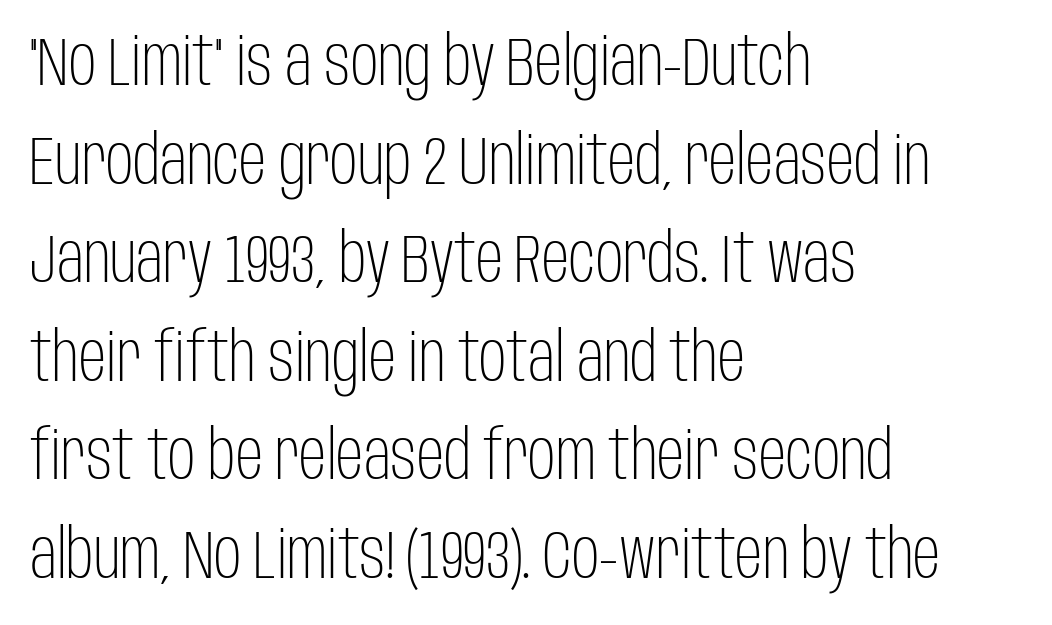
The image shows 68 px light, condensed sans-serif type, upright; set left-aligned, normal line spacing (1.45x), normal letter spacing, not underlined; low stroke contrast and a large x-height.
